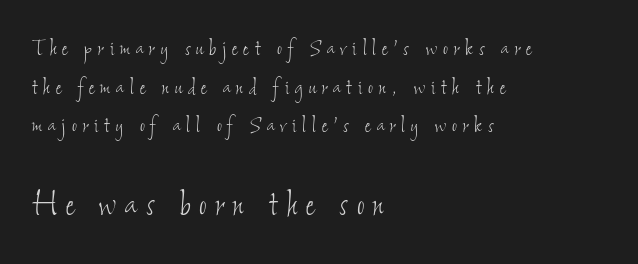
{"bold": "no", "weight": "thin", "width": "condensed", "stroke_contrast": "low", "x_height": "small", "monospaced": "no", "underline": "no", "align": "left", "line_spacing": "normal", "line_spacing_ratio": 1.43, "letter_spacing": "wide", "letter_spacing_em": 0.22, "larger_block": "second", "size_ratio": 1.52, "glyph_px": 41}
